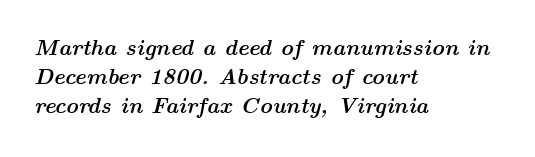
The image shows 22 px bold type, italic (leaning right); set left-aligned, normal line spacing (1.31x), normal letter spacing, not underlined.
